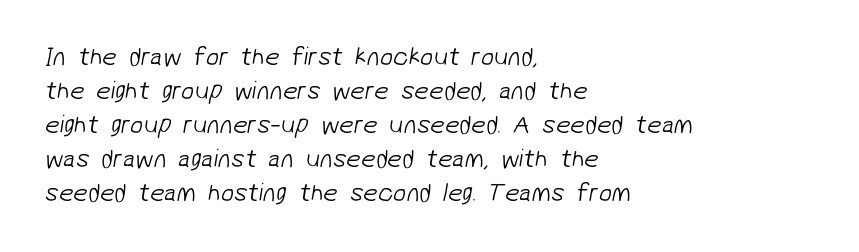
Q: Is the text bold? A: No.
Q: Is the text underlined? A: No.
Q: How is the paragraph aligned? A: Left-aligned.
Q: Is the spacing between letters normal or unusually wide? A: Normal.
Q: Is the spacing between lines tight, normal or loose? A: Normal.
